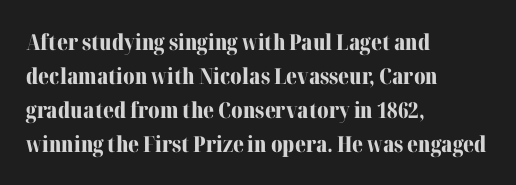
The lettering holds an erect, upright posture throughout. No word sits above an underline. Thick stems and heavy bowls — unmistakably bold. How are the letters spaced? Ordinarily, with no added tracking. Line beginnings align vertically; line endings do not.
